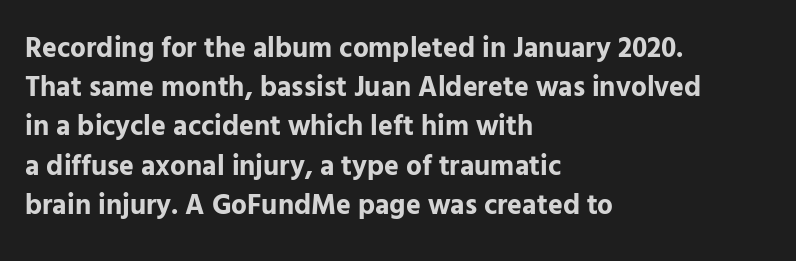
The image shows 28 px bold sans-serif type, upright; set left-aligned, normal line spacing (1.4x), normal letter spacing, not underlined; low stroke contrast and a medium x-height.
